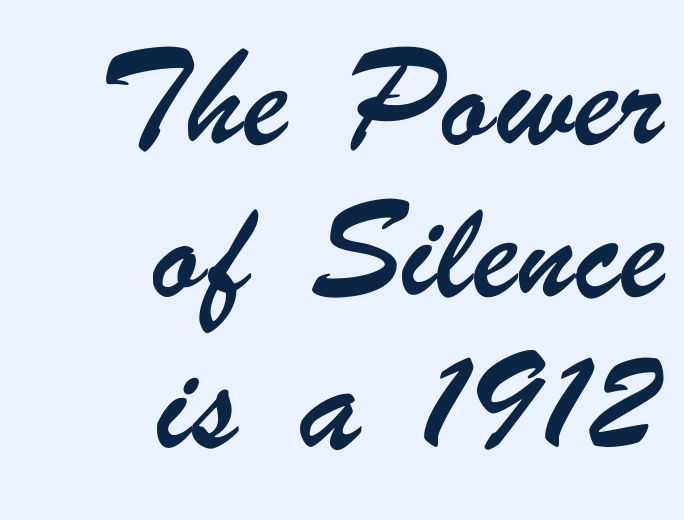
The image shows 61 px condensed sans-serif type; set right-aligned, loose line spacing (2.5x), normal letter spacing, not underlined; low stroke contrast and a small x-height.
